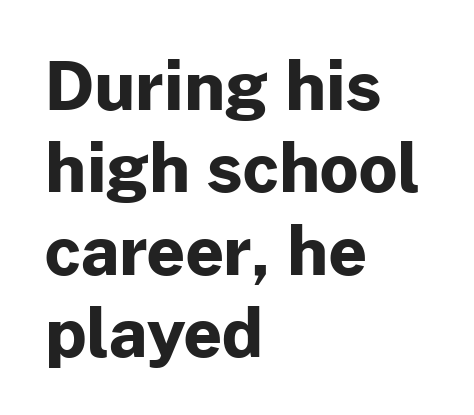
Q: Is the text bold? A: Yes.
Q: Is the text italic (slanted)? A: No, it is upright.
Q: Is the typeface a serif or a sans-serif typeface? A: Sans-serif.
Q: Is the text underlined? A: No.
Q: How is the paragraph aligned? A: Left-aligned.
Q: Is the spacing between letters normal or unusually wide? A: Normal.
Q: Width (condensed, normal, or wide)? A: Normal.
Q: Stroke contrast? A: Low.
Q: x-height? A: Medium.
Q: Monospaced? A: No.
